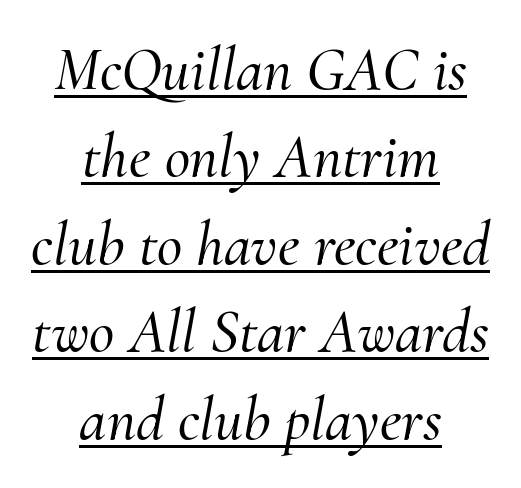
Think of a printed novel: that variable character pitch is what you see here. Does the lettering tilt? It does — this is italic. Underlined type. Stroke terminals: seriffed.
